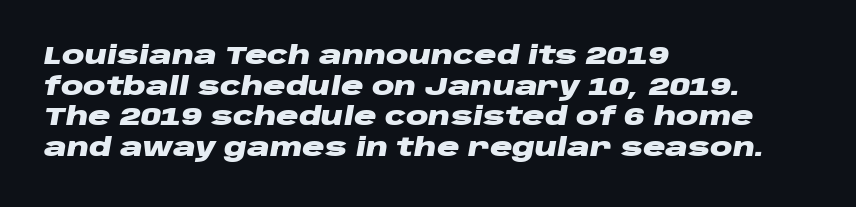
Q: Is the text bold? A: Yes.
Q: Is the text italic (slanted)? A: Yes, it leans right by about 10 degrees.
Q: Is the text underlined? A: No.
Q: How is the paragraph aligned? A: Left-aligned.
Q: Is the spacing between letters normal or unusually wide? A: Normal.
